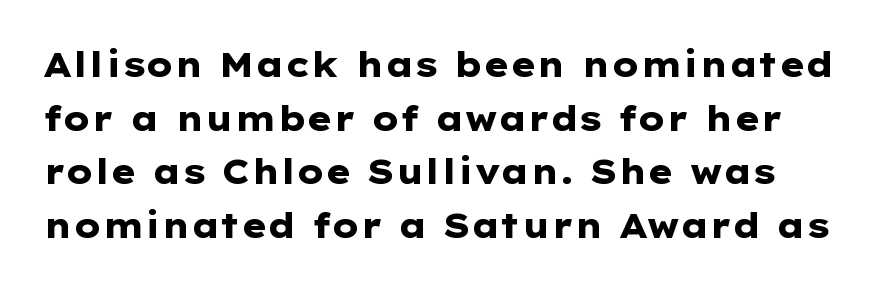
{"serif": "no", "italic": "no", "bold": "yes", "weight": "heavy", "width": "wide", "stroke_contrast": "low", "x_height": "medium", "monospaced": "no", "underline": "no", "line_spacing": "normal", "line_spacing_ratio": 1.58, "letter_spacing": "normal", "letter_spacing_em": 0.0, "glyph_px": 34}
